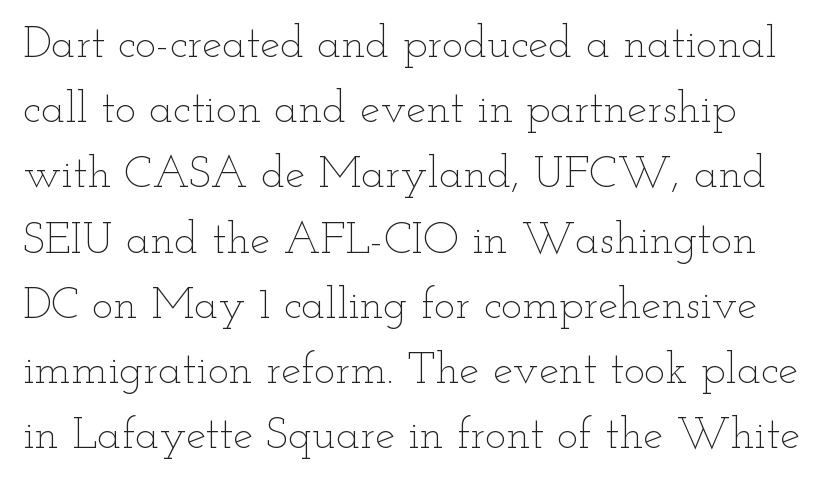
Q: Is the text bold? A: No.
Q: Is the text italic (slanted)? A: No, it is upright.
Q: Is the text underlined? A: No.
Q: Is the spacing between letters normal or unusually wide? A: Normal.
Q: Is the spacing between lines tight, normal or loose? A: Normal.
Q: Width (condensed, normal, or wide)? A: Wide.
Q: Stroke contrast? A: Low.
Q: x-height? A: Small.
Q: Monospaced? A: No.
